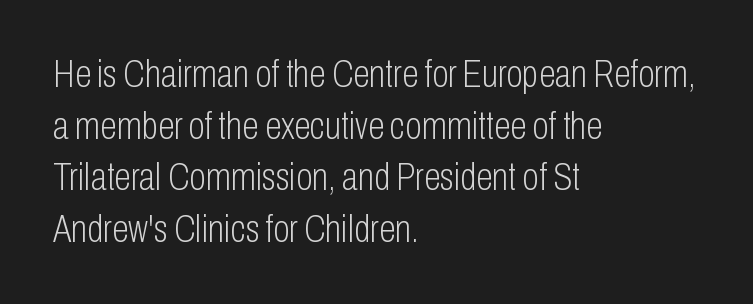
Underline: absent. Is this a sans? Yes — the strokes have no serifs. Casual observation: everything's shoved over to the left. The letters stand upright; this is a roman face.
